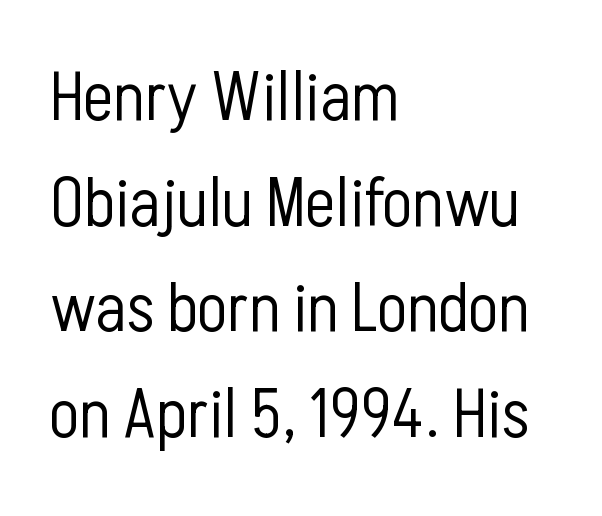
{"serif": "no", "italic": "no", "bold": "no", "weight": "light", "width": "condensed", "stroke_contrast": "low", "x_height": "medium", "monospaced": "no", "underline": "no", "align": "left", "line_spacing": "normal", "line_spacing_ratio": 1.51, "letter_spacing": "normal", "letter_spacing_em": 0.0, "glyph_px": 70}
